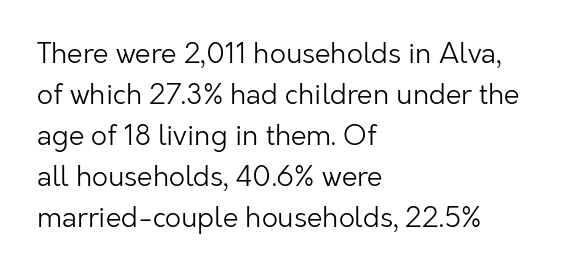
Words appear dense and cohesive because spacing is normal. Line beginnings align vertically; line endings do not. Baseline-to-baseline distance is the conventional proportion of letter height. Stroke thickness stays within the range of a standard reading face or lighter. The glyphs in this specimen are sans serif. The space beneath each line is pristine and unruled.
